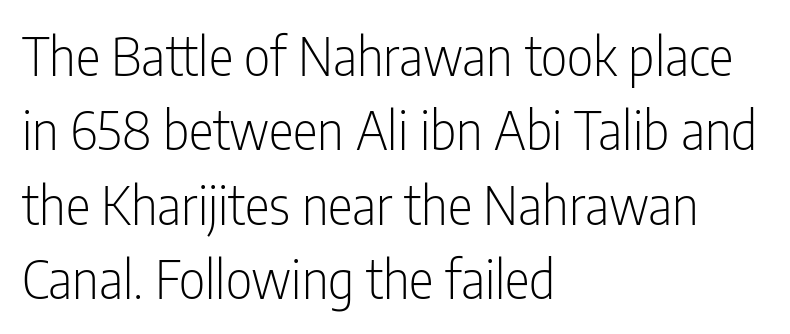
The image shows 52 px light, condensed sans-serif type, upright; set left-aligned, normal line spacing (1.43x), normal letter spacing, not underlined; low stroke contrast and a medium x-height.
